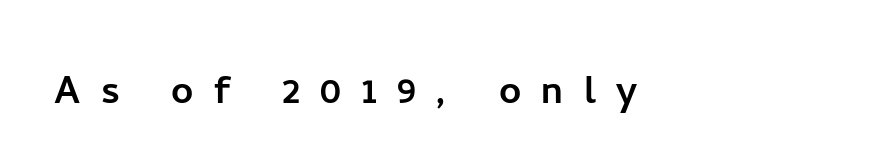
Q: Is the text italic (slanted)? A: No, it is upright.
Q: Is the typeface a serif or a sans-serif typeface? A: Sans-serif.
Q: Is the text underlined? A: No.
Q: How is the paragraph aligned? A: Left-aligned.
Q: Is the spacing between letters normal or unusually wide? A: Unusually wide.
Q: Width (condensed, normal, or wide)? A: Normal.
Q: Stroke contrast? A: Low.
Q: x-height? A: Medium.
Q: Monospaced? A: No.
